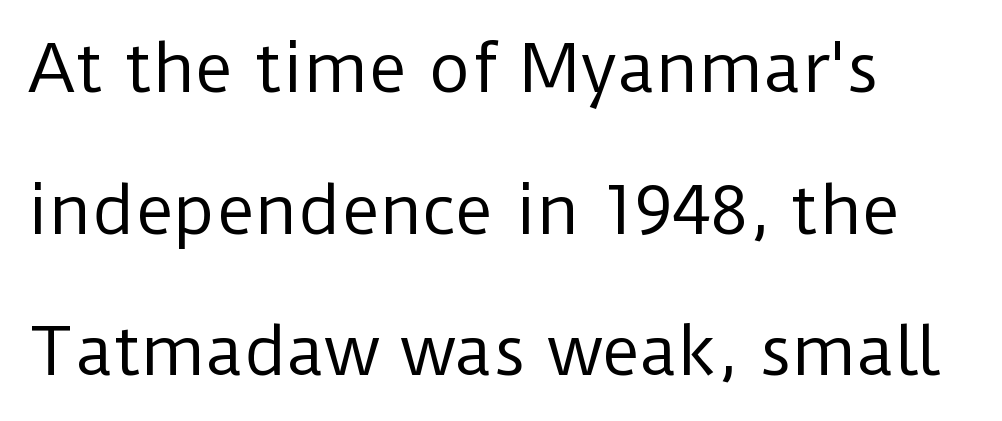
{"serif": "no", "italic": "no", "bold": "no", "weight": "regular", "width": "normal", "stroke_contrast": "low", "x_height": "medium", "monospaced": "no", "underline": "no", "align": "left", "line_spacing": "loose", "line_spacing_ratio": 2.18, "letter_spacing": "normal", "letter_spacing_em": 0.0, "glyph_px": 65}
